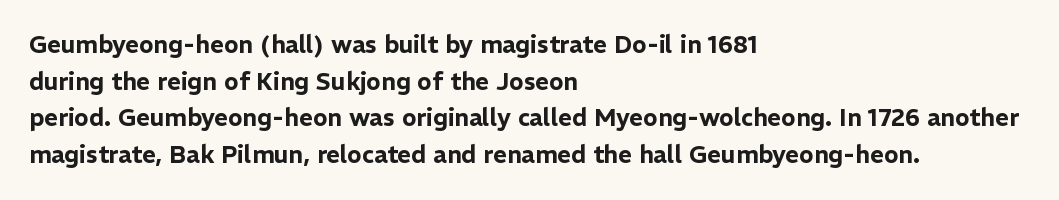
Unlike italic type, these characters show no tilt at all. Glyph-to-glyph distance matches everyday printed text. The line-height multiplier appears to be the usual default. The rag falls on the right side of this text block.
